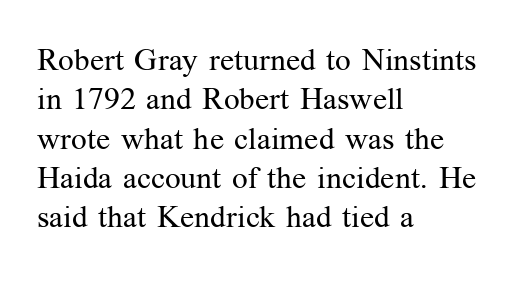
Is this a fixed-width face? No — the glyphs have proportional, varying widths. Summary of weight: not heavy and not bold. Unlike italic type, these characters show no tilt at all. This rendering employs a face with finishing strokes, i.e., a serif. Descender tails drop into unmarked territory. Whoever set this chose a conventional vertical rhythm.
